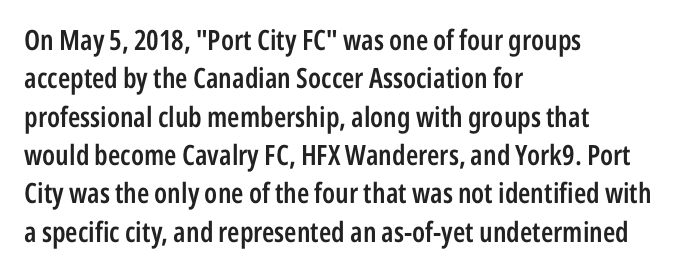
The designer left line spacing at the default. Nope, no serifs anywhere on these letters. Anything drawn beneath the words? Only blank space. Tracking value appears to be zero — textbook default spacing. Note the varied advance widths — an 'i' is clearly narrower than an 'm'.
